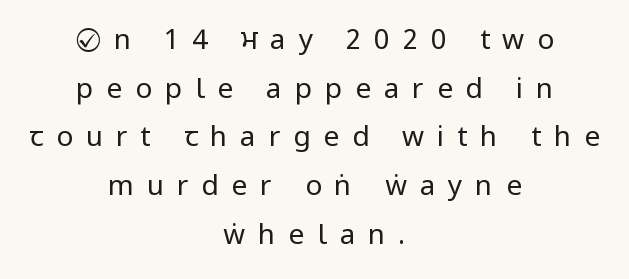
What kind of face is this? One without serifs — a sans. Look at the tracking — it's clearly loosened, letters drifting apart. In CSS terms this would be text-align: center. Every stem runs plumb, perpendicular to the baseline. Summary of weight: not heavy and not bold. Rule under the text: the space is simply empty.
